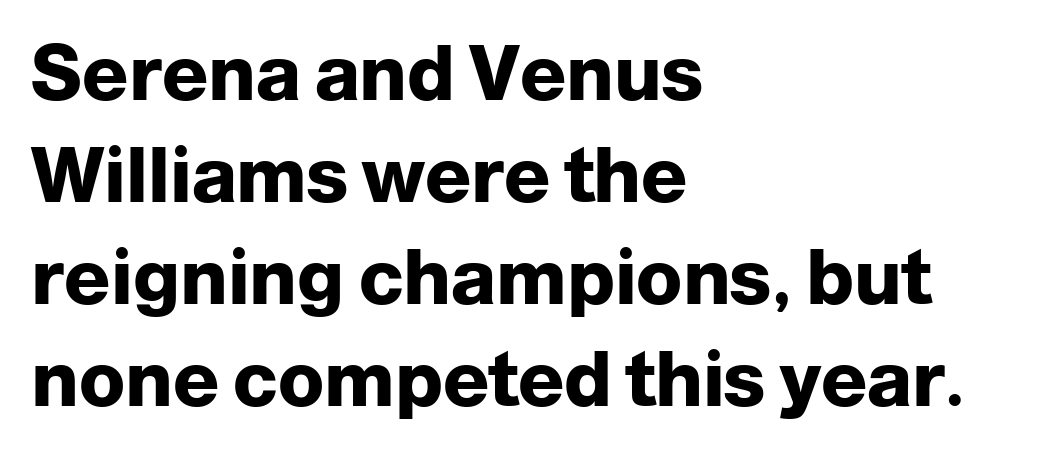
Q: Is the text bold? A: Yes.
Q: Is the text italic (slanted)? A: No, it is upright.
Q: Is the typeface a serif or a sans-serif typeface? A: Sans-serif.
Q: Is the text underlined? A: No.
Q: How is the paragraph aligned? A: Left-aligned.
Q: Is the spacing between letters normal or unusually wide? A: Normal.
Q: Is the spacing between lines tight, normal or loose? A: Normal.
Q: Width (condensed, normal, or wide)? A: Normal.
Q: Stroke contrast? A: Low.
Q: x-height? A: Medium.
Q: Monospaced? A: No.
